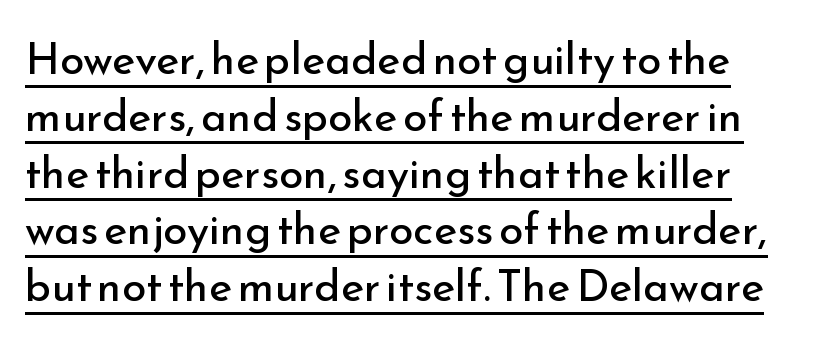
Do the characters align in a grid? No, the font is proportional. Somebody hit Ctrl+U on this one — the words are underlined. The rendering keeps characters at their native spacing. A roman cut, with each character standing at attention. The designer left line spacing at the default. Serifs: no, the terminals of the letterforms are clean.
